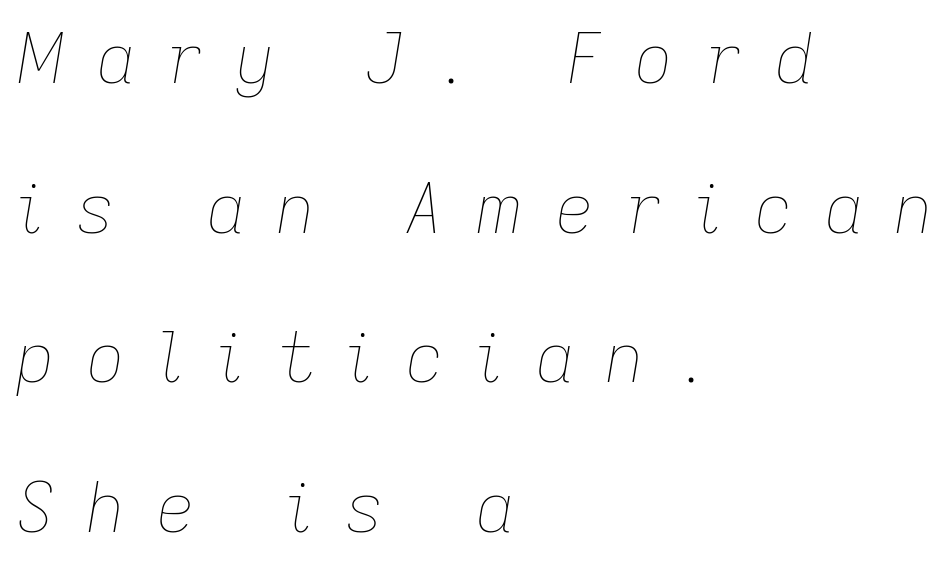
Students, observe: this is what heavily led, spacious text looks like. Check the space under the baseline: it is left empty. The face looks like a standard text weight, possibly lighter. This is oblique type, the kind used for emphasis or titles.
